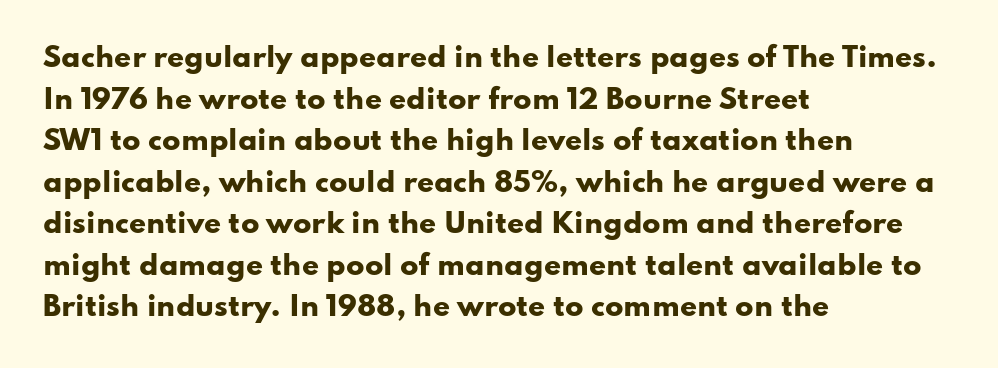
Q: Is the text bold? A: Yes.
Q: Is the text italic (slanted)? A: No, it is upright.
Q: Is the text underlined? A: No.
Q: How is the paragraph aligned? A: Left-aligned.
Q: Is the spacing between letters normal or unusually wide? A: Normal.
Q: Is the spacing between lines tight, normal or loose? A: Normal.
